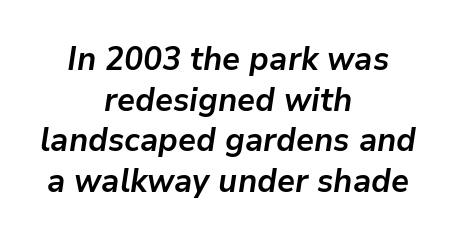
Descenders hang freely into open space. Horizontally, the lines are justified to the midpoint only. Honestly, the letter spacing is just normal — you wouldn't notice it. Posture: slanted. Looks like regular typesetting: each glyph gets only the width it needs.
